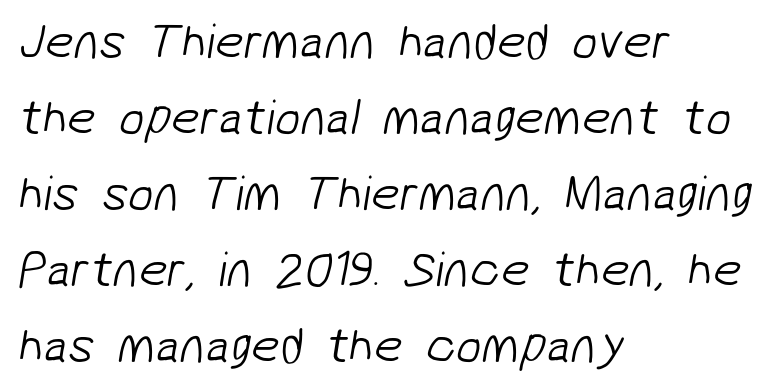
The image shows 51 px light sans-serif type; set left-aligned, normal line spacing (1.49x), normal letter spacing, not underlined; low stroke contrast and a medium x-height.
